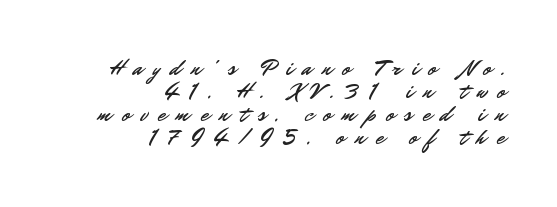
Q: Is the text italic (slanted)? A: Yes.
Q: Is the text underlined? A: No.
Q: How is the paragraph aligned? A: Right-aligned.
Q: Is the spacing between letters normal or unusually wide? A: Unusually wide.
Q: Is the spacing between lines tight, normal or loose? A: Tight.
